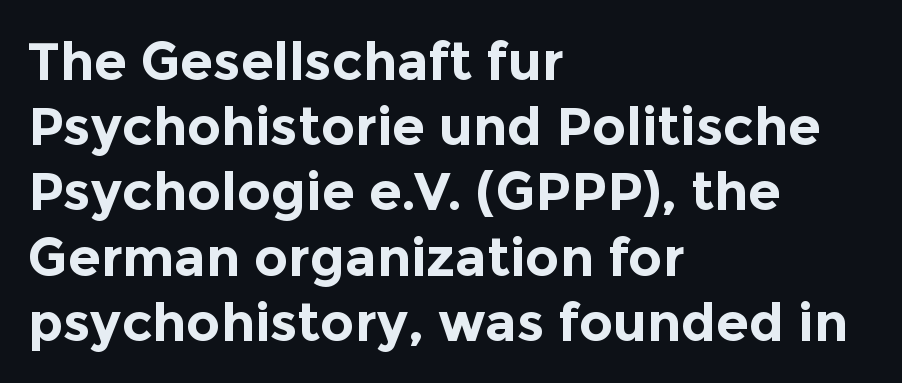
Q: Is the text bold? A: Yes.
Q: Is the text italic (slanted)? A: No, it is upright.
Q: Is the typeface a serif or a sans-serif typeface? A: Sans-serif.
Q: Is the text underlined? A: No.
Q: How is the paragraph aligned? A: Left-aligned.
Q: Is the spacing between letters normal or unusually wide? A: Normal.
Q: Width (condensed, normal, or wide)? A: Normal.
Q: x-height? A: Medium.
Q: Monospaced? A: No.
